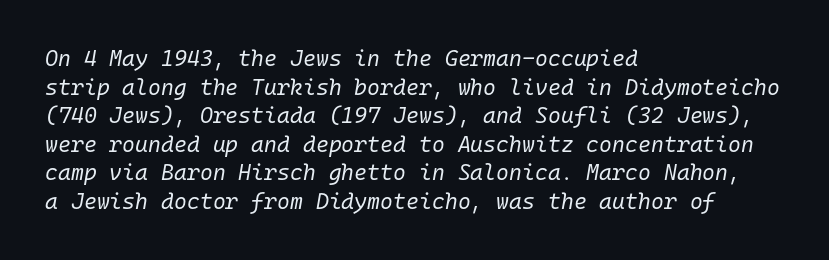
{"italic": "yes", "lean": "right", "slant_degrees": 10, "bold": "no", "underline": "no", "align": "left", "line_spacing": "normal", "line_spacing_ratio": 1.3, "letter_spacing": "normal", "letter_spacing_em": 0.0, "glyph_px": 22}
